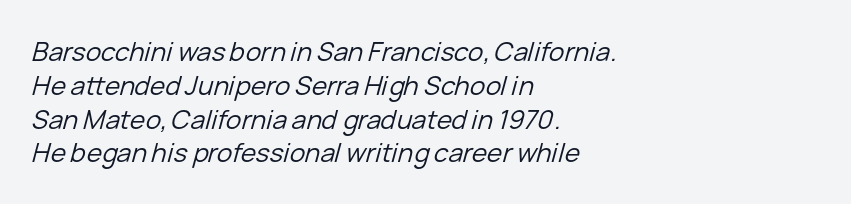
Is this a heavy cut? Hardly; it is regular or lighter. The glyphs are unaccompanied by any horizontal stroke below them. Interline gaps are of average width in this sample. Inter-character spacing is left at the font's built-in metrics.
